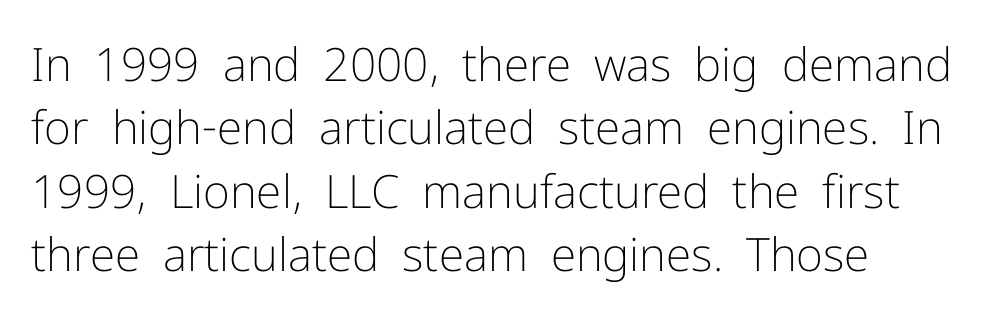
Q: Is the text bold? A: No.
Q: Is the text italic (slanted)? A: No, it is upright.
Q: Is the typeface a serif or a sans-serif typeface? A: Sans-serif.
Q: Is the text underlined? A: No.
Q: Is the spacing between letters normal or unusually wide? A: Normal.
Q: Is the spacing between lines tight, normal or loose? A: Normal.
Q: Width (condensed, normal, or wide)? A: Normal.
Q: Stroke contrast? A: Low.
Q: x-height? A: Medium.
Q: Monospaced? A: No.
